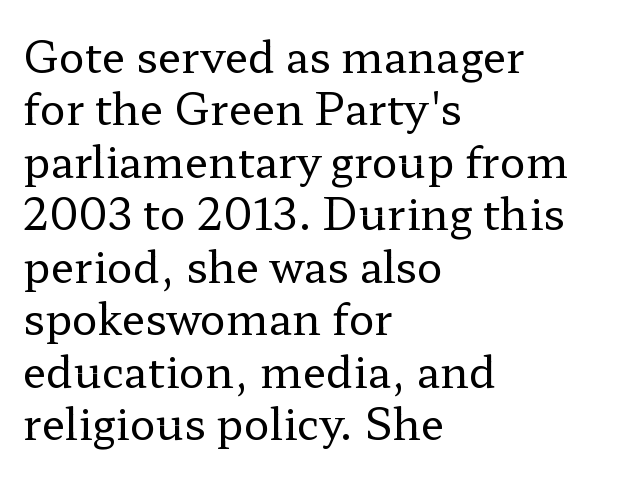
The face used here is proportionally spaced, like ordinary book or web type. Look at the bottom of the vertical strokes: they flare into serifs here. A bare baseline throughout the passage. Designer's note — italics off, roman on. Nothing unusual about the tracking: characters are spaced as the font intends.
